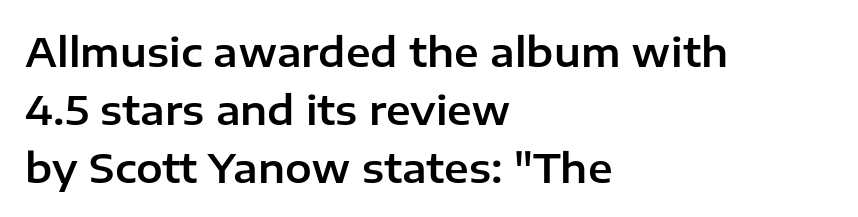
Each word holds together tightly as a unit, with standard inter-letter gaps. The face used here is a sans, in the tradition of grotesques and geometrics. Think of a printed novel: that variable character pitch is what you see here. The space directly below the letters is spotless. Every stem runs plumb, perpendicular to the baseline. Summary of vertical rhythm: regular, with standard interline spacing.
